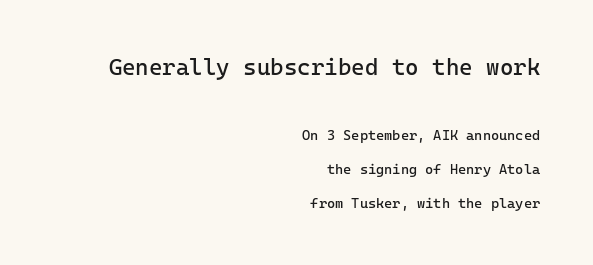
The image shows 23 px text type, upright; set right-aligned, loose line spacing (2.42x), normal letter spacing, not underlined; the first (top) block is 1.64x larger.
